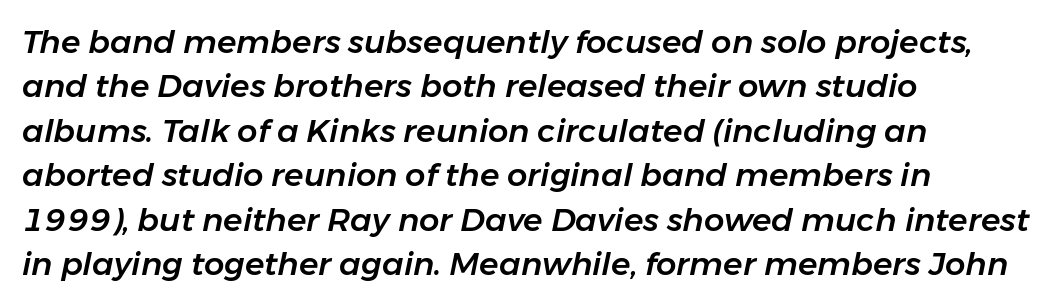
{"italic": "yes", "lean": "right", "slant_degrees": 11, "width": "normal", "stroke_contrast": "low", "x_height": "medium", "monospaced": "no", "underline": "no", "align": "left", "line_spacing": "normal", "line_spacing_ratio": 1.39, "letter_spacing": "normal", "letter_spacing_em": 0.0, "glyph_px": 32}
